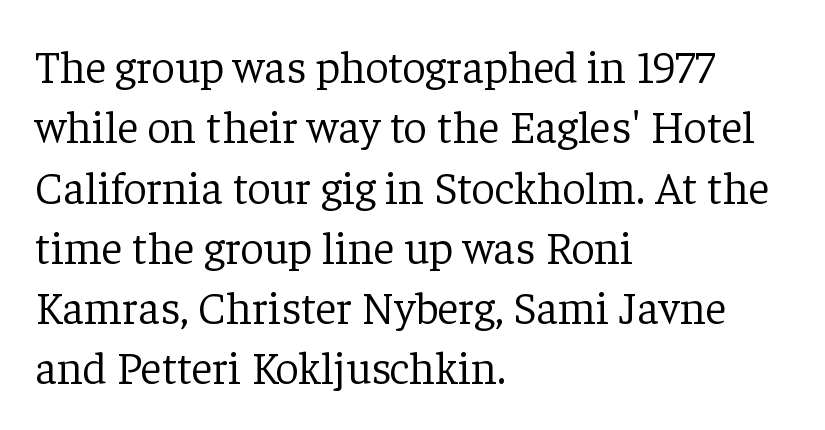
The typeface chosen for these lines features serifs. The text block is weighted toward the left margin, trailing off unevenly rightward. The zone under the glyphs is completely vacant. Think standard paragraph weight, or any step lighter than that. Standard letterfit; no display-style spreading of the glyphs. The line-height multiplier appears to be the usual default.
